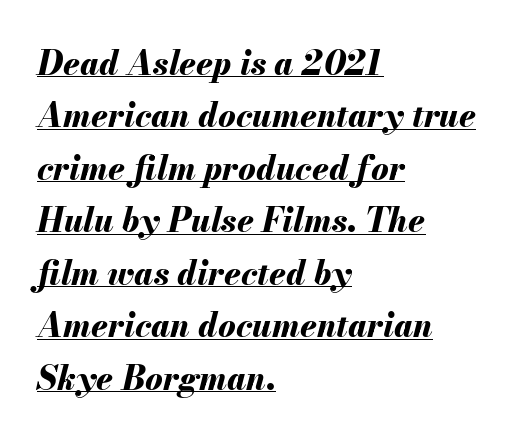
In terms of leading, this rendering sits right in the middle. Spacing verdict: proportional, widths tailored to each character. What decoration does the sample have? An underline. How are the letters spaced? Ordinarily, with no added tracking. Compared with ordinary roman type, these characters are visibly tilted.
